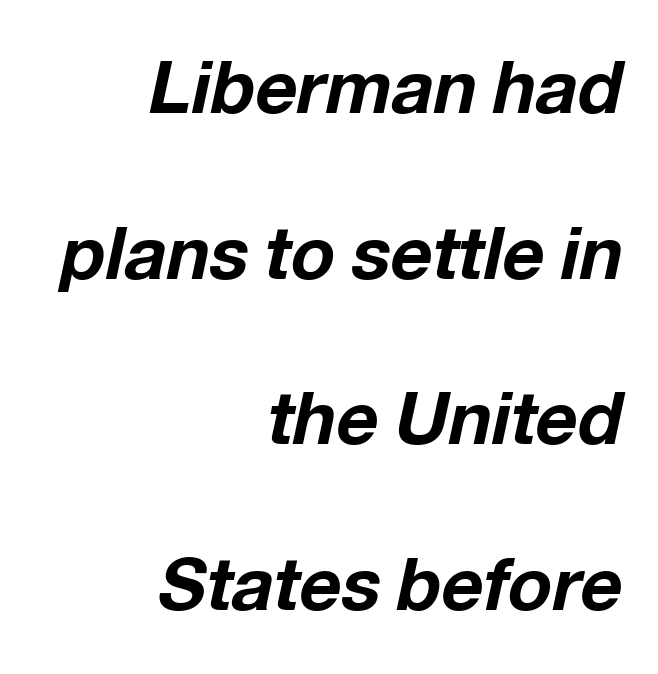
{"italic": "yes", "lean": "right", "slant_degrees": 12, "bold": "yes", "weight": "bold", "width": "normal", "stroke_contrast": "low", "x_height": "medium", "monospaced": "no", "underline": "no", "align": "right", "line_spacing": "loose", "line_spacing_ratio": 2.27, "letter_spacing": "normal", "letter_spacing_em": 0.0, "glyph_px": 73}
